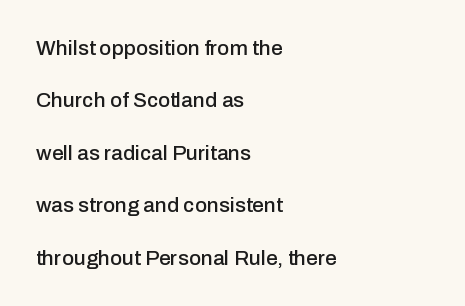
Q: Is the text italic (slanted)? A: No, it is upright.
Q: Is the text underlined? A: No.
Q: How is the paragraph aligned? A: Left-aligned.
Q: Is the spacing between letters normal or unusually wide? A: Normal.
Q: Is the spacing between lines tight, normal or loose? A: Loose.
